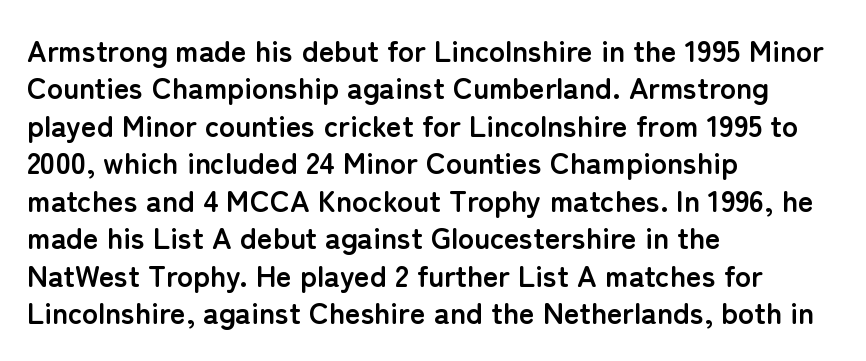
The image shows 30 px semibold sans-serif type, upright; set left-aligned, normal line spacing (1.25x), normal letter spacing, not underlined; low stroke contrast and a medium x-height.
